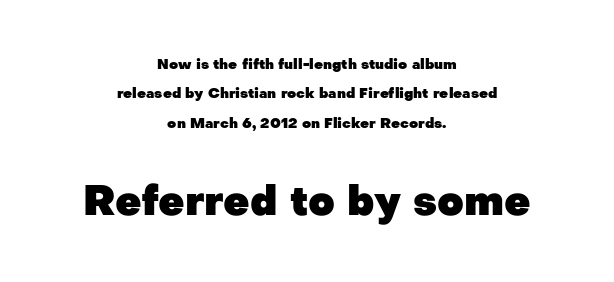
The letters advance in unequal steps, a hallmark of proportional type. Line spacing here is loose. Descenders are the only things crossing below the line. Look at the bottom of the vertical strokes: they stop flat, with no serifs. These two chunks differ in scale, with the bottom chunk taking the larger measure. These lines were composed using upright roman letters.
